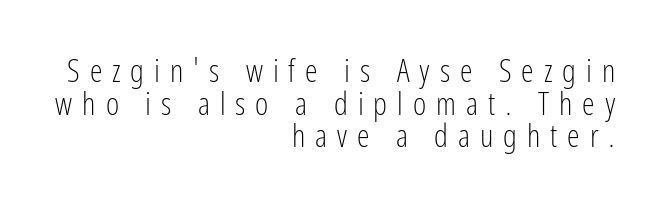
Q: Is the text bold? A: No.
Q: Is the text italic (slanted)? A: No, it is upright.
Q: Is the typeface a serif or a sans-serif typeface? A: Sans-serif.
Q: Is the text underlined? A: No.
Q: How is the paragraph aligned? A: Right-aligned.
Q: Is the spacing between letters normal or unusually wide? A: Unusually wide.
Q: Is the spacing between lines tight, normal or loose? A: Tight.
Q: Width (condensed, normal, or wide)? A: Condensed.
Q: Stroke contrast? A: Low.
Q: x-height? A: Medium.
Q: Monospaced? A: No.
